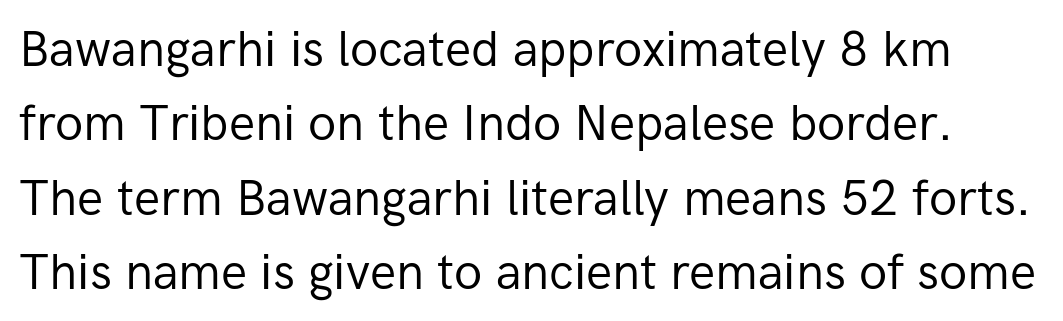
The image shows 49 px regular-weight sans-serif type, upright; set normal line spacing (1.52x), normal letter spacing, not underlined; low stroke contrast and a medium x-height.
